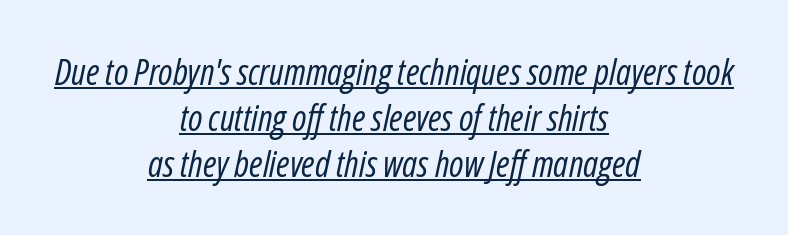
One glance says typical: line gaps are just what's usual. The face used here has a pronounced slope to its letters. Summary of weight: not heavy and not bold. Teacher's note: observe the equal gaps on both sides — that is centered alignment.
